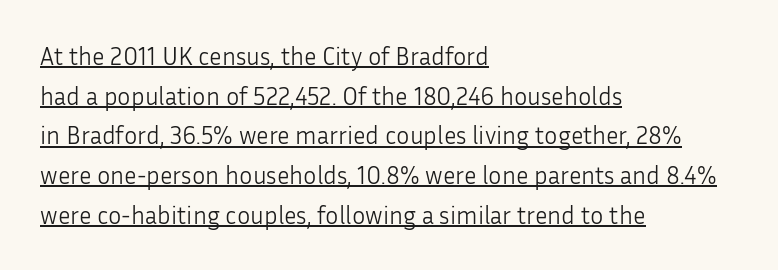
Teacher's note: observe the even left margin — that is flush-left alignment. Notice how a bar underscores the lettering throughout. Is there any slant? The stems are plumb. The rendering keeps characters at their native spacing. If you measured baseline to baseline, you'd find a middling distance.
